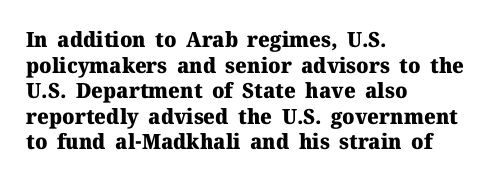
Is there any slant? The stems are plumb. The zone under the glyphs is completely vacant. Caption: bold face, heavy strokes. Each word holds together tightly as a unit, with standard inter-letter gaps. Does the copy run flush right? No — it runs flush left.
